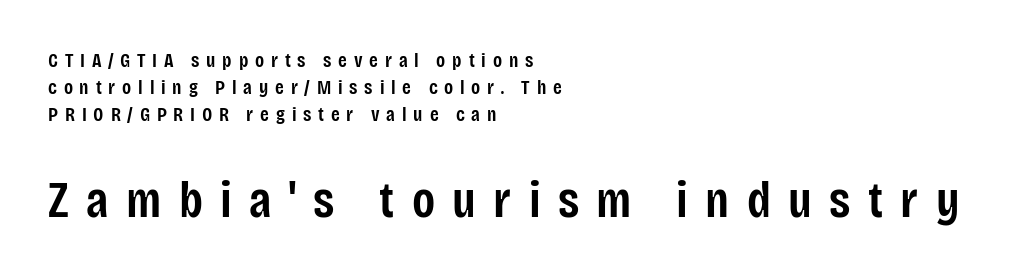
The image shows 51 px semibold, condensed sans-serif type, upright; set left-aligned, normal line spacing (1.34x), unusually wide letter spacing (+0.34 em), not underlined; the second (bottom) block is 2.55x larger; low stroke contrast and a large x-height.
